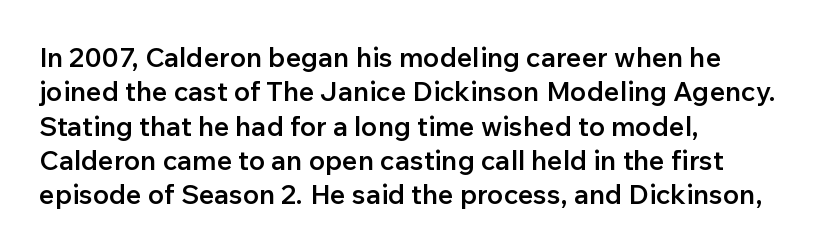
The image shows 27 px text type, upright; set left-aligned, normal line spacing (1.27x), normal letter spacing, not underlined.
